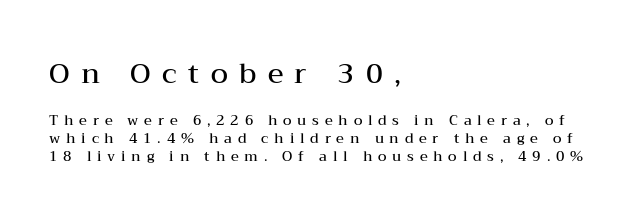
Q: Is the text bold? A: Semi-bold.
Q: Is the text italic (slanted)? A: No, it is upright.
Q: Is the typeface a serif or a sans-serif typeface? A: Serif.
Q: Is the text underlined? A: No.
Q: How is the paragraph aligned? A: Left-aligned.
Q: Is the spacing between letters normal or unusually wide? A: Unusually wide.
Q: Is the spacing between lines tight, normal or loose? A: Normal.
Q: Which block of text is set in a larger size, the first (top) or the second (bottom)? A: The first (top) one.
Q: Width (condensed, normal, or wide)? A: Wide.
Q: Stroke contrast? A: Medium.
Q: x-height? A: Medium.
Q: Monospaced? A: No.
